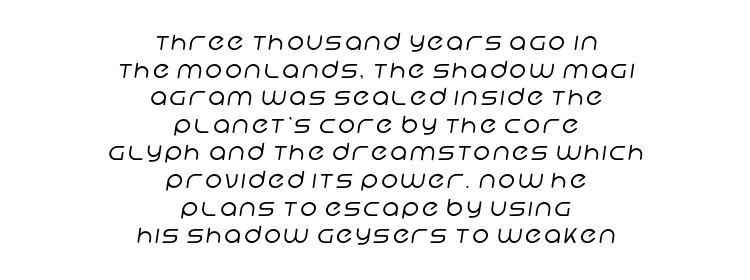
The image shows 23 px text type; set centered, line spacing 1.2x, not underlined.
